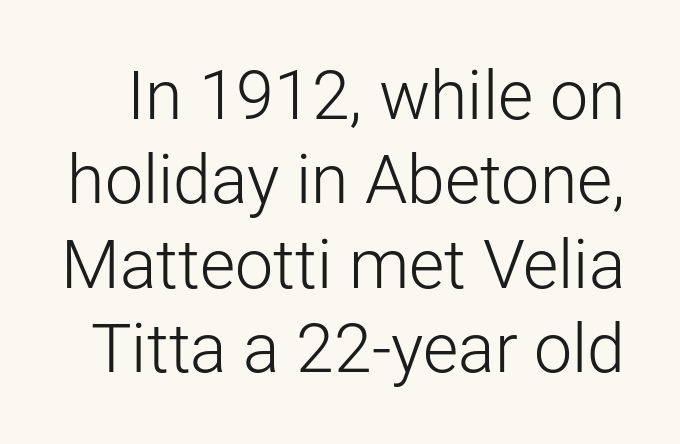
Q: Is the text bold? A: No.
Q: Is the text italic (slanted)? A: No, it is upright.
Q: Is the typeface a serif or a sans-serif typeface? A: Sans-serif.
Q: Is the text underlined? A: No.
Q: Is the spacing between letters normal or unusually wide? A: Normal.
Q: Width (condensed, normal, or wide)? A: Normal.
Q: Stroke contrast? A: Low.
Q: x-height? A: Medium.
Q: Monospaced? A: No.
